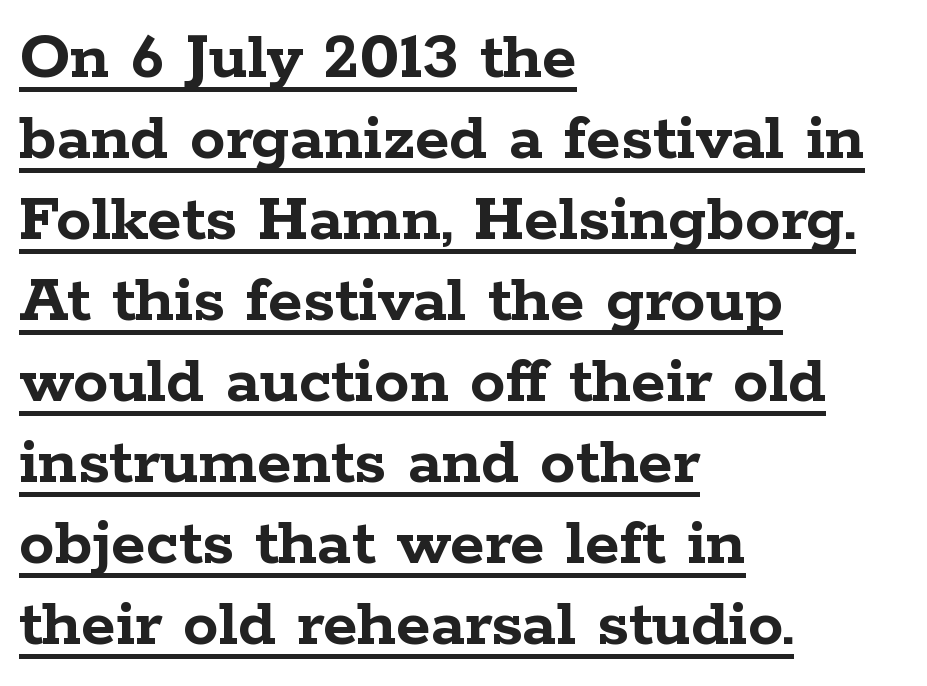
{"serif": "yes", "italic": "no", "bold": "yes", "weight": "semibold", "width": "wide", "stroke_contrast": "low", "x_height": "medium", "monospaced": "no", "underline": "yes", "align": "left", "line_spacing": "tight", "line_spacing_ratio": 1.14, "letter_spacing": "normal", "letter_spacing_em": 0.0, "glyph_px": 71}
